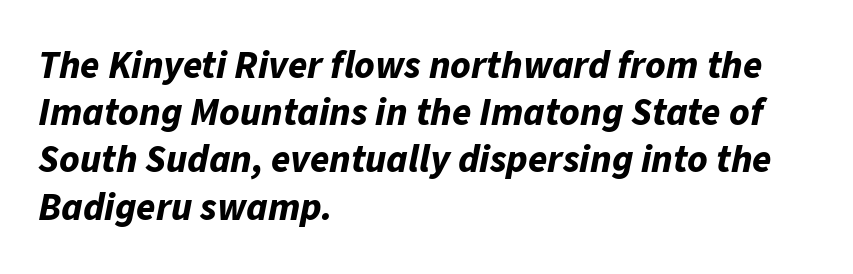
Q: Is the text bold? A: Yes.
Q: Is the text italic (slanted)? A: Yes, it leans right by about 11 degrees.
Q: Is the text underlined? A: No.
Q: How is the paragraph aligned? A: Left-aligned.
Q: Is the spacing between letters normal or unusually wide? A: Normal.
Q: Width (condensed, normal, or wide)? A: Normal.
Q: Stroke contrast? A: Low.
Q: x-height? A: Medium.
Q: Monospaced? A: No.
